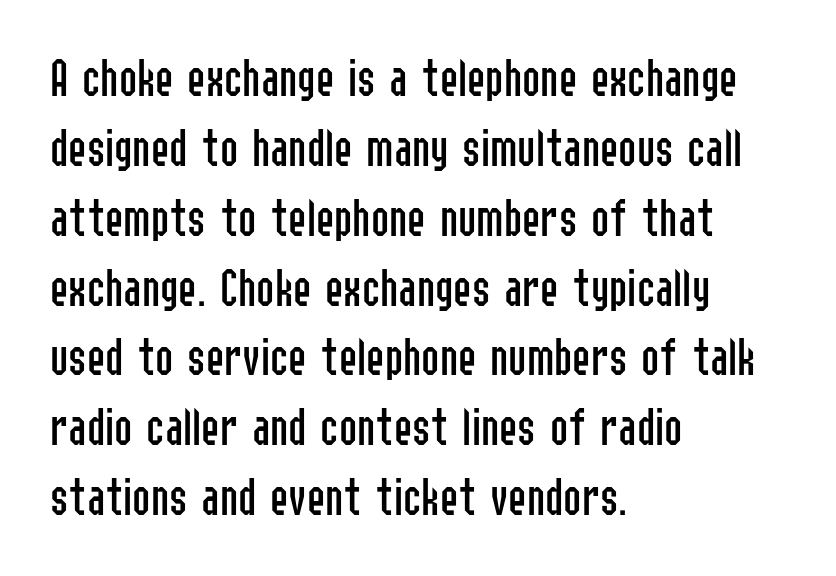
{"serif": "no", "italic": "no", "bold": "no", "weight": "regular", "width": "condensed", "stroke_contrast": "low", "x_height": "medium", "monospaced": "no", "underline": "no", "align": "left", "line_spacing": "normal", "line_spacing_ratio": 1.27, "letter_spacing": "normal", "letter_spacing_em": 0.0, "glyph_px": 55}
